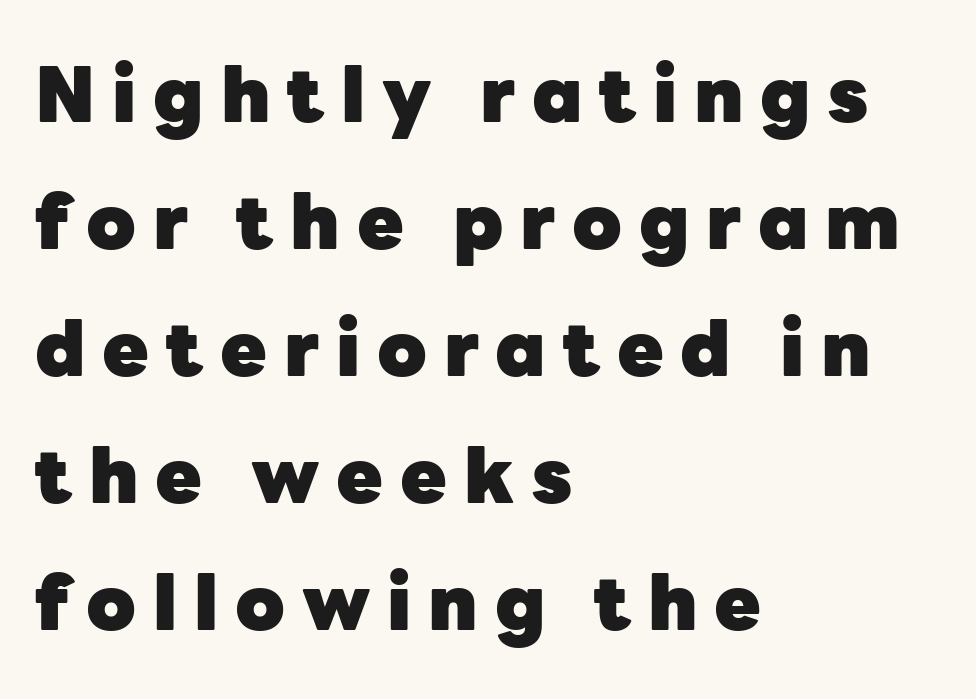
Q: Is the text bold? A: Yes.
Q: Is the text italic (slanted)? A: No, it is upright.
Q: Is the typeface a serif or a sans-serif typeface? A: Sans-serif.
Q: Is the text underlined? A: No.
Q: How is the paragraph aligned? A: Left-aligned.
Q: Is the spacing between letters normal or unusually wide? A: Unusually wide.
Q: Is the spacing between lines tight, normal or loose? A: Normal.
Q: Width (condensed, normal, or wide)? A: Normal.
Q: Stroke contrast? A: Low.
Q: x-height? A: Medium.
Q: Monospaced? A: No.
